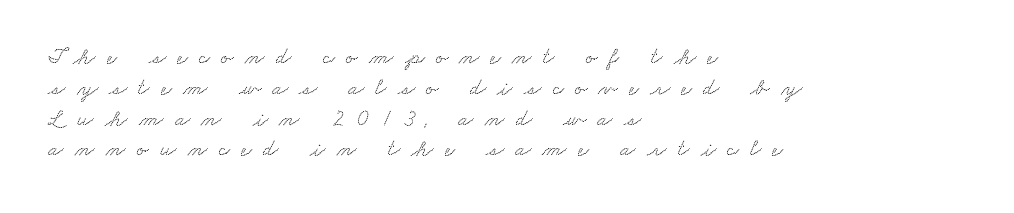
{"underline": "no", "align": "left", "line_spacing": "normal", "line_spacing_ratio": 1.34, "letter_spacing": "wide", "letter_spacing_em": 0.48, "glyph_px": 23}
